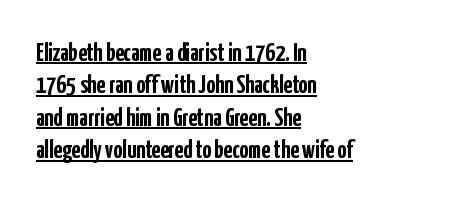
{"italic": "no", "bold": "yes", "underline": "yes", "align": "left", "line_spacing": "normal", "line_spacing_ratio": 1.3, "letter_spacing": "normal", "letter_spacing_em": 0.0, "glyph_px": 25}
